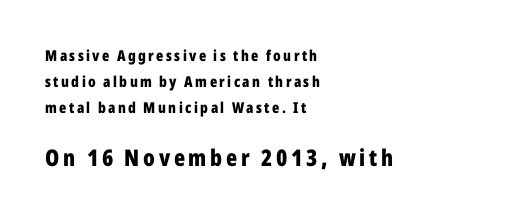
Each row of text sits above clean, open space. The font's upright variant was chosen for this text. These two chunks differ in scale, with the bottom chunk taking the larger measure. Thick stems and heavy bowls — unmistakably bold. The rendering anchors every line to the left-hand side.
